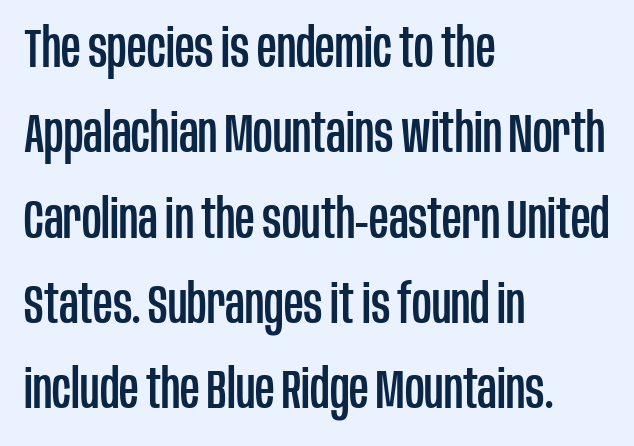
The image shows 54 px condensed sans-serif type, upright; set left-aligned, normal line spacing (1.58x), normal letter spacing, not underlined; low stroke contrast and a large x-height.
